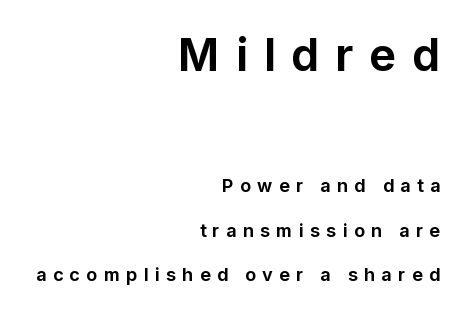
The image shows 45 px bold sans-serif type, upright; set right-aligned, loose line spacing (2.47x), unusually wide letter spacing (+0.35 em), not underlined; the first (top) block is 2.5x larger; low stroke contrast and a medium x-height.
